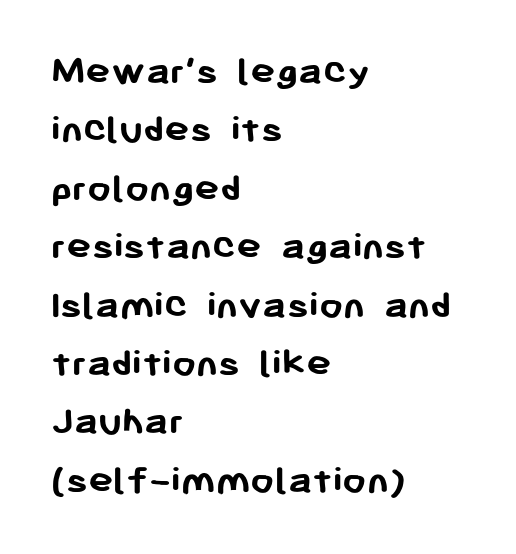
Q: Is the text bold? A: Yes.
Q: Is the text italic (slanted)? A: No, it is upright.
Q: Is the typeface a serif or a sans-serif typeface? A: Sans-serif.
Q: Is the text underlined? A: No.
Q: How is the paragraph aligned? A: Left-aligned.
Q: Is the spacing between letters normal or unusually wide? A: Normal.
Q: Is the spacing between lines tight, normal or loose? A: Normal.
Q: Width (condensed, normal, or wide)? A: Normal.
Q: Stroke contrast? A: Low.
Q: x-height? A: Medium.
Q: Monospaced? A: No.
